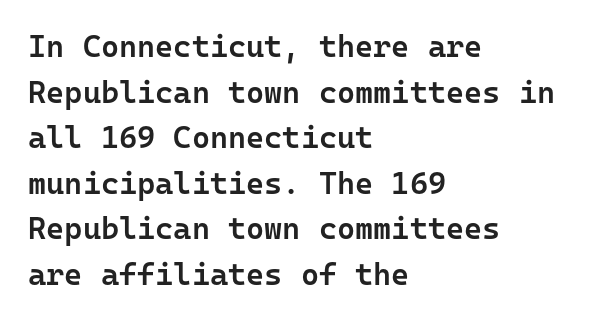
Every row of glyphs begins at an identical x-position on the left. Is this a sans? Yes — the strokes have no serifs. How would I describe the line gaps? Plain and ordinary. Underline: absent. This is the in-between weight designers call semibold or demi.
